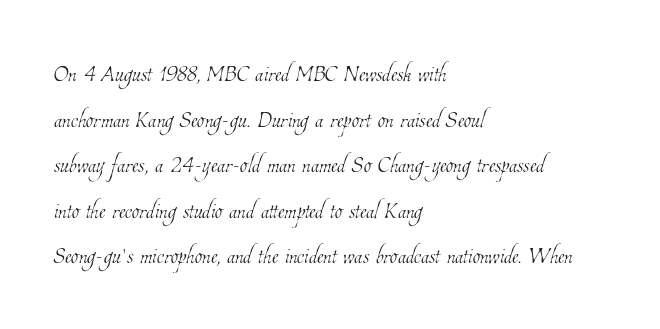
{"bold": "no", "weight": "thin", "width": "condensed", "stroke_contrast": "low", "x_height": "medium", "monospaced": "no", "underline": "no", "align": "left", "line_spacing": "normal", "line_spacing_ratio": 1.52, "letter_spacing": "normal", "letter_spacing_em": 0.0, "glyph_px": 30}
